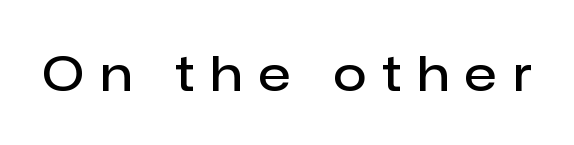
{"serif": "no", "italic": "no", "bold": "semi", "weight": "semibold", "width": "normal", "stroke_contrast": "low", "x_height": "medium", "monospaced": "no", "underline": "no", "letter_spacing": "wide", "letter_spacing_em": 0.34, "glyph_px": 48}
